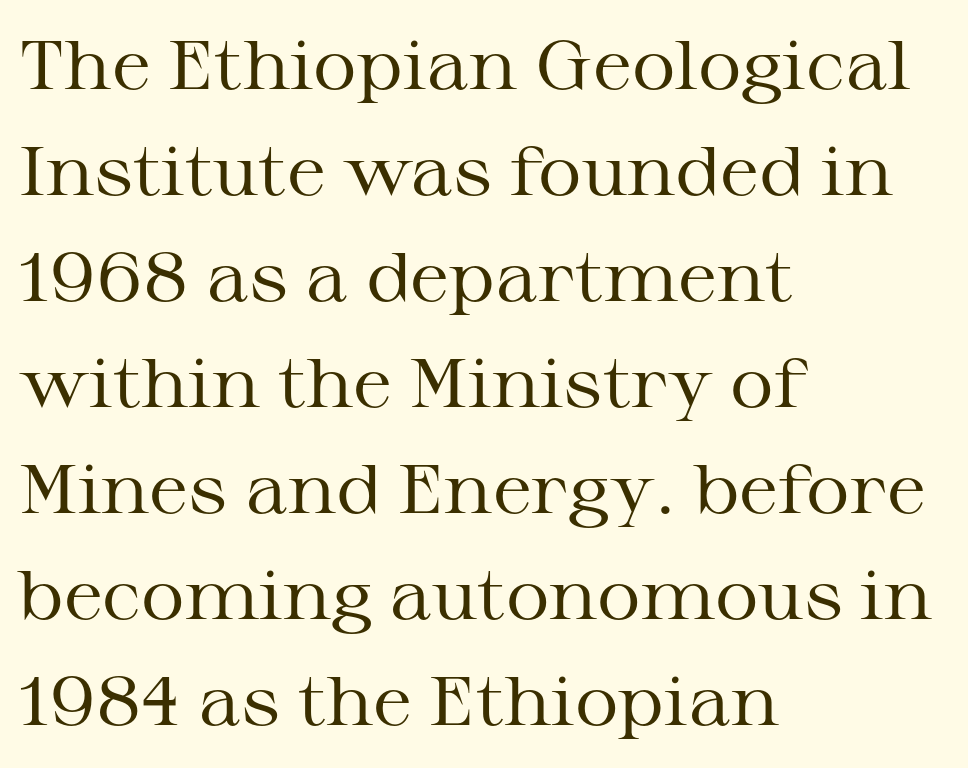
Q: Is the text bold? A: No.
Q: Is the text italic (slanted)? A: No, it is upright.
Q: Is the typeface a serif or a sans-serif typeface? A: Serif.
Q: Is the text underlined? A: No.
Q: How is the paragraph aligned? A: Left-aligned.
Q: Is the spacing between letters normal or unusually wide? A: Normal.
Q: Is the spacing between lines tight, normal or loose? A: Normal.
Q: Width (condensed, normal, or wide)? A: Wide.
Q: Stroke contrast? A: Medium.
Q: x-height? A: Medium.
Q: Monospaced? A: No.
